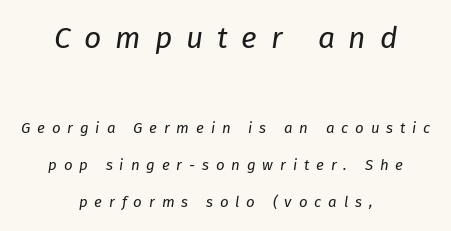
{"italic": "yes", "lean": "right", "slant_degrees": 8, "bold": "no", "weight": "regular", "width": "normal", "stroke_contrast": "low", "x_height": "medium", "monospaced": "no", "underline": "no", "align": "center", "line_spacing": "loose", "line_spacing_ratio": 2.49, "letter_spacing": "wide", "letter_spacing_em": 0.46, "larger_block": "first", "size_ratio": 2.0, "glyph_px": 30}
